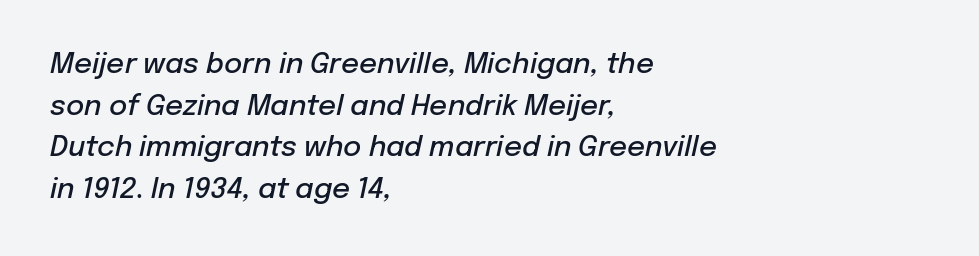
Q: Is the text bold? A: Semi-bold.
Q: Is the text italic (slanted)? A: Yes, it leans right by about 12 degrees.
Q: Is the text underlined? A: No.
Q: How is the paragraph aligned? A: Left-aligned.
Q: Is the spacing between letters normal or unusually wide? A: Normal.
Q: Is the spacing between lines tight, normal or loose? A: Normal.
Q: Width (condensed, normal, or wide)? A: Normal.
Q: Stroke contrast? A: Low.
Q: x-height? A: Medium.
Q: Monospaced? A: No.
